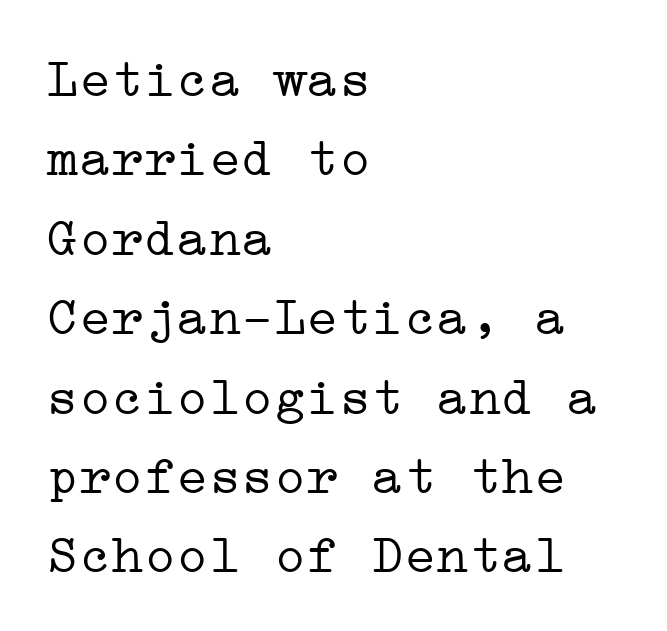
Q: Is the text bold? A: No.
Q: Is the text italic (slanted)? A: No, it is upright.
Q: Is the typeface a serif or a sans-serif typeface? A: Serif.
Q: Is the text underlined? A: No.
Q: How is the paragraph aligned? A: Left-aligned.
Q: Is the spacing between letters normal or unusually wide? A: Normal.
Q: Is the spacing between lines tight, normal or loose? A: Normal.
Q: Width (condensed, normal, or wide)? A: Wide.
Q: Stroke contrast? A: Low.
Q: x-height? A: Medium.
